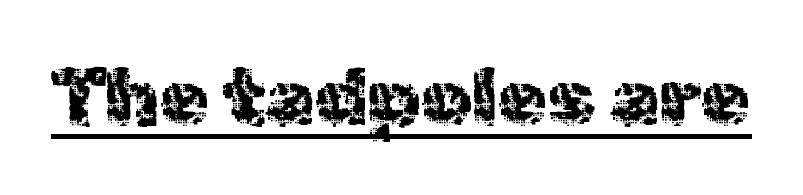
This rendering features underlined lettering. This sample has the flowing, uneven cadence of proportional lettering. These lines keep a tight, regular rhythm from letter to letter. The characters are drawn with everyday or finer stroke widths. Every stem runs plumb, perpendicular to the baseline.
